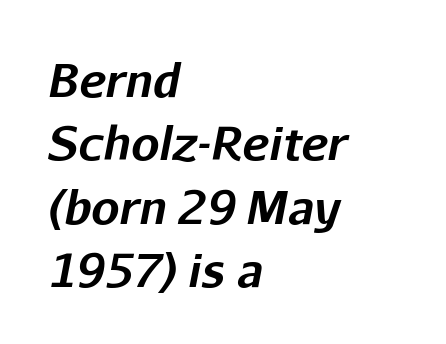
{"italic": "yes", "lean": "right", "slant_degrees": 11, "bold": "yes", "weight": "bold", "width": "normal", "stroke_contrast": "low", "x_height": "medium", "monospaced": "no", "underline": "no", "align": "left", "line_spacing": "normal", "line_spacing_ratio": 1.41, "letter_spacing": "normal", "letter_spacing_em": 0.0, "glyph_px": 45}
